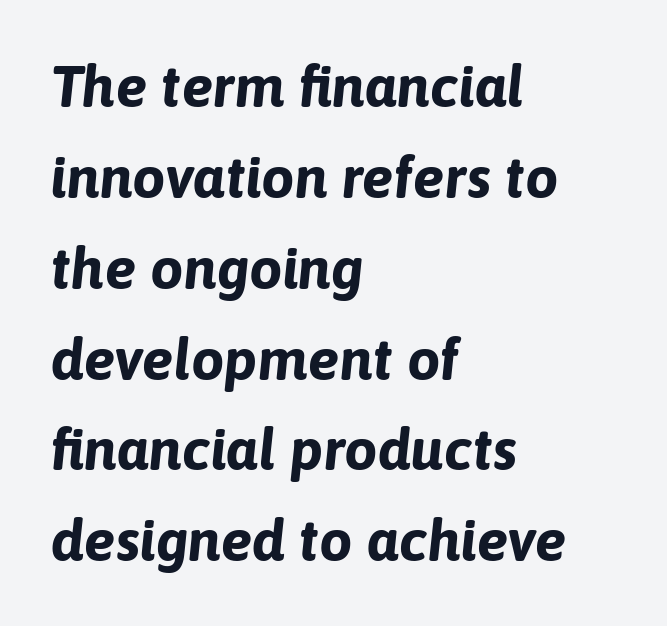
The image shows 59 px bold type, italic (leaning right); set left-aligned, normal line spacing (1.54x), normal letter spacing, not underlined; low stroke contrast and a medium x-height.
